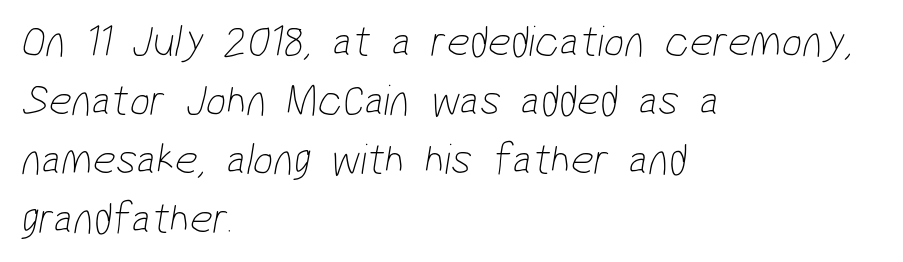
The image shows 45 px thin, condensed sans-serif type; set left-aligned, normal line spacing (1.31x), normal letter spacing, not underlined; low stroke contrast and a medium x-height.
